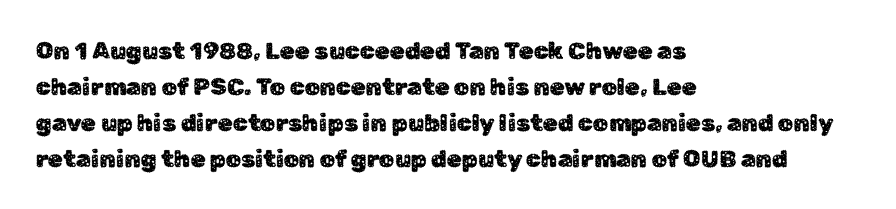
The image shows 24 px text type, upright; set left-aligned, normal line spacing (1.5x), normal letter spacing, not underlined.
